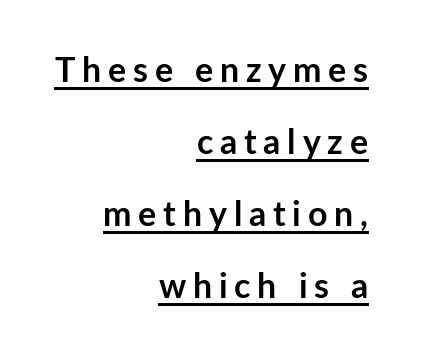
{"serif": "no", "italic": "no", "bold": "yes", "weight": "semibold", "width": "normal", "stroke_contrast": "low", "x_height": "medium", "monospaced": "no", "underline": "yes", "align": "right", "line_spacing": "loose", "line_spacing_ratio": 2.12, "letter_spacing": "wide", "letter_spacing_em": 0.2, "glyph_px": 34}
